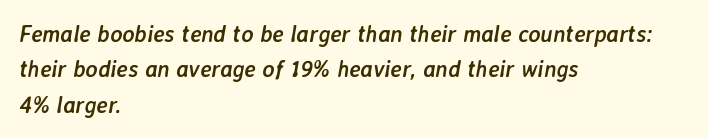
The image shows 23 px bold type, italic (leaning right); set left-aligned, normal line spacing (1.54x), normal letter spacing, not underlined.
